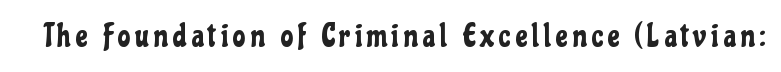
The image shows 32 px condensed sans-serif type, upright; set not underlined; low stroke contrast and a medium x-height.
